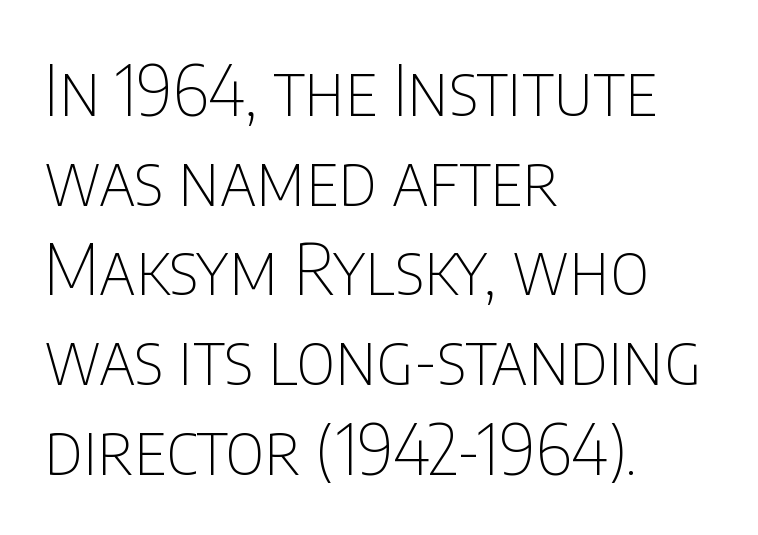
Q: Is the text bold? A: No.
Q: Is the text italic (slanted)? A: No, it is upright.
Q: Is the typeface a serif or a sans-serif typeface? A: Sans-serif.
Q: Is the text underlined? A: No.
Q: How is the paragraph aligned? A: Left-aligned.
Q: Is the spacing between letters normal or unusually wide? A: Normal.
Q: Is the spacing between lines tight, normal or loose? A: Normal.
Q: Width (condensed, normal, or wide)? A: Condensed.
Q: Stroke contrast? A: Low.
Q: x-height? A: Large.
Q: Monospaced? A: No.
